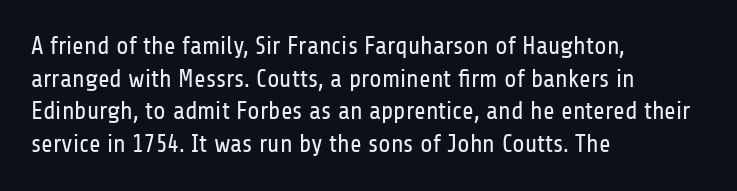
The image shows 25 px text type, upright; set left-aligned, normal line spacing (1.31x), normal letter spacing, not underlined.
